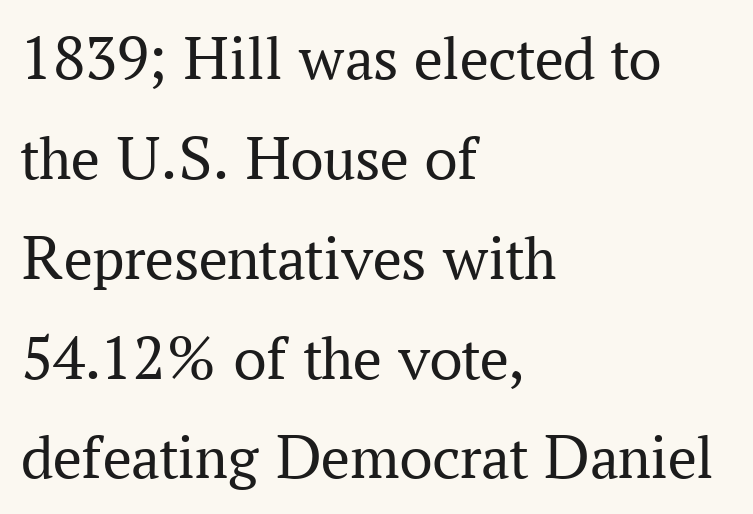
{"serif": "yes", "italic": "no", "bold": "no", "weight": "regular", "width": "normal", "stroke_contrast": "medium", "x_height": "medium", "monospaced": "no", "underline": "no", "align": "left", "line_spacing": "normal", "line_spacing_ratio": 1.56, "letter_spacing": "normal", "letter_spacing_em": 0.0, "glyph_px": 64}
